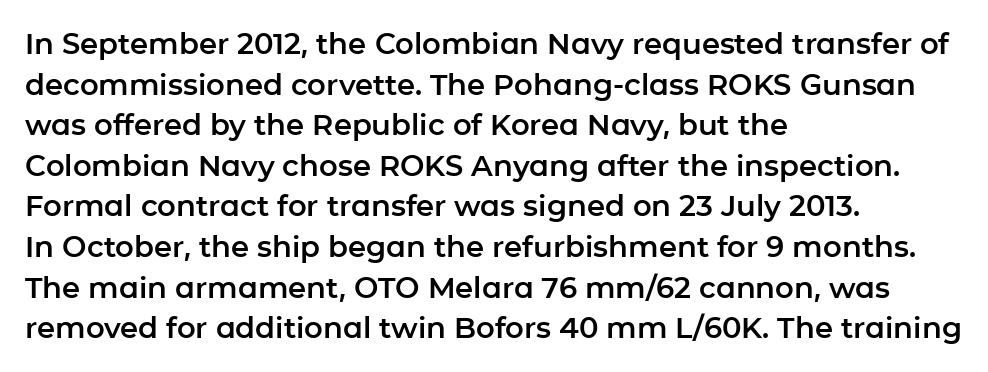
The image shows 29 px sans-serif type, upright; set left-aligned, normal line spacing (1.4x), normal letter spacing, not underlined; low stroke contrast and a medium x-height.
